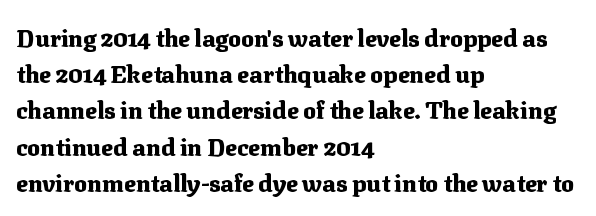
{"italic": "no", "bold": "yes", "underline": "no", "align": "left", "line_spacing": "normal", "line_spacing_ratio": 1.51, "letter_spacing": "normal", "letter_spacing_em": 0.0, "glyph_px": 24}
